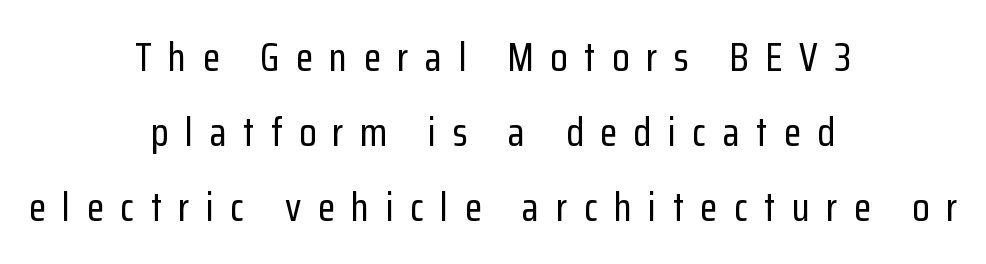
Tracking value appears strongly positive — letters spread wide. Do the characters align in a grid? No, the font is proportional. The letters carry no serifs — their stems end cleanly without finishing strokes. Type without underlining. No italicization has been applied; the sample stays upright. A centered setting, common on invitations and titles, is used for this passage.
